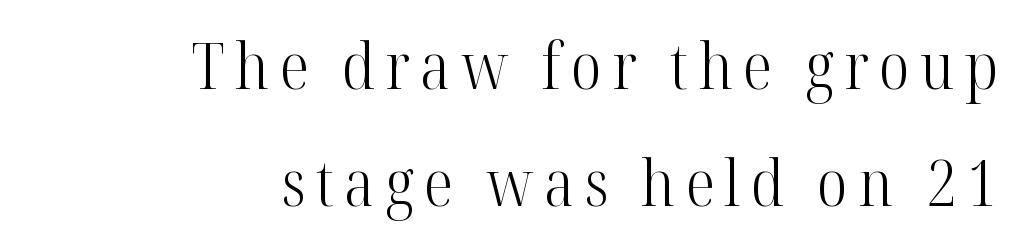
{"serif": "yes", "italic": "no", "bold": "no", "weight": "light", "width": "condensed", "stroke_contrast": "high", "x_height": "medium", "monospaced": "no", "underline": "no", "align": "right", "line_spacing_ratio": 1.8, "glyph_px": 65}
